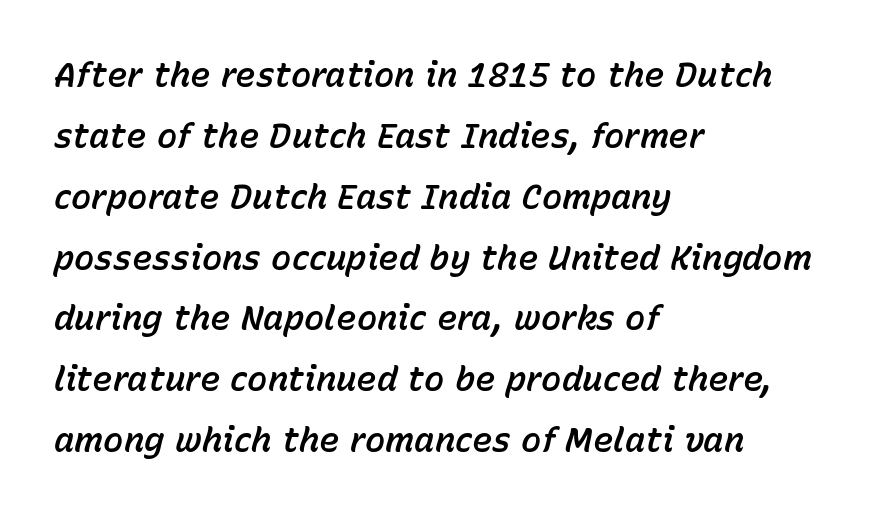
The image shows 34 px text type, italic (leaning right); set left-aligned, line spacing 1.79x, normal letter spacing, not underlined; low stroke contrast and a medium x-height.
